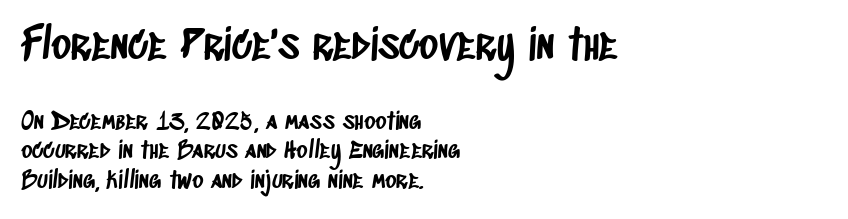
What kind of face is this? One without serifs — a sans. If you squint, the top block still reads clearly — it's the larger of the two. Alignment: flush left. The specimen omits any rule beneath the text block's lines.
